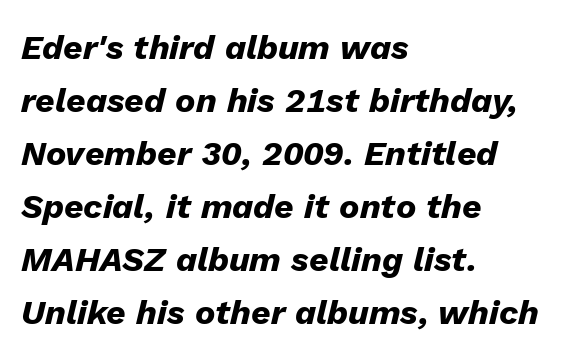
Emphasis-style slanted type is in use. Students, this is bold: see how much ink each stroke carries. The rendering uses natural spacing where letterforms have individual widths. If you drew a ruler down the left edge, every line would touch it. Letters rest on an invisible, unmarked baseline. The space between consecutive lines is moderate.
